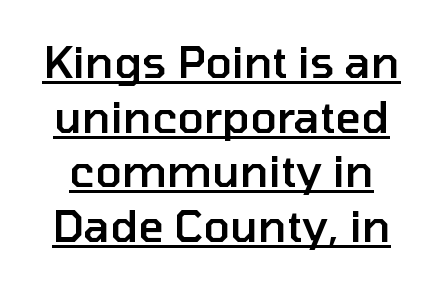
Q: Is the text bold? A: Semi-bold.
Q: Is the text italic (slanted)? A: No, it is upright.
Q: Is the typeface a serif or a sans-serif typeface? A: Sans-serif.
Q: Is the text underlined? A: Yes.
Q: Is the spacing between letters normal or unusually wide? A: Normal.
Q: Width (condensed, normal, or wide)? A: Normal.
Q: Stroke contrast? A: Low.
Q: x-height? A: Medium.
Q: Monospaced? A: No.
